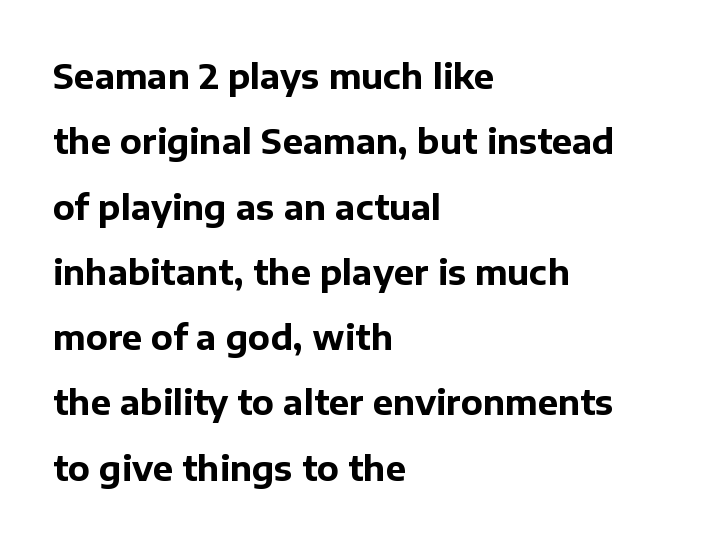
The image shows 34 px bold sans-serif type, upright; set left-aligned, loose line spacing (1.92x), normal letter spacing, not underlined; low stroke contrast and a medium x-height.
